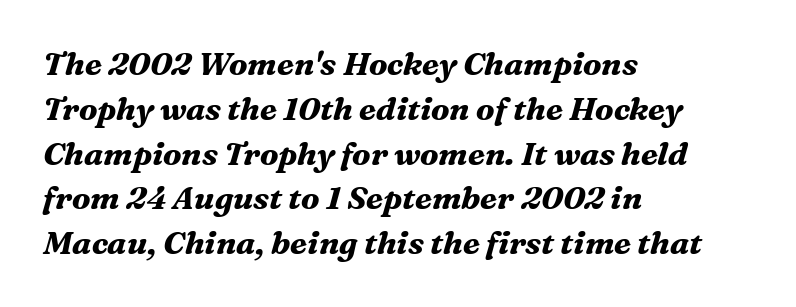
Q: Is the text bold? A: Yes.
Q: Is the text italic (slanted)? A: Yes, it leans right by about 16 degrees.
Q: Is the typeface a serif or a sans-serif typeface? A: Serif.
Q: Is the text underlined? A: No.
Q: How is the paragraph aligned? A: Left-aligned.
Q: Is the spacing between letters normal or unusually wide? A: Normal.
Q: Is the spacing between lines tight, normal or loose? A: Normal.
Q: Width (condensed, normal, or wide)? A: Normal.
Q: Stroke contrast? A: Medium.
Q: x-height? A: Medium.
Q: Monospaced? A: No.
